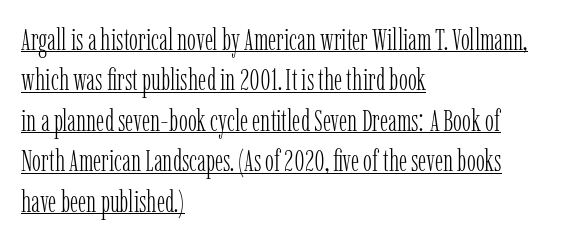
The image shows 30 px light, condensed serif type, upright; set left-aligned, normal line spacing (1.35x), normal letter spacing, underlined; low stroke contrast and a medium x-height.
